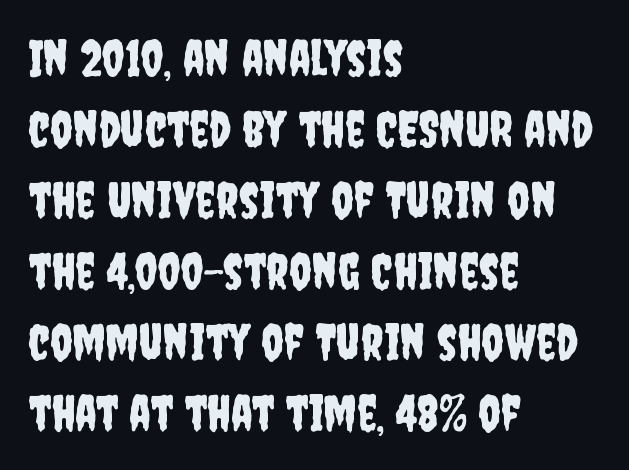
Q: Is the text italic (slanted)? A: No, it is upright.
Q: Is the typeface a serif or a sans-serif typeface? A: Sans-serif.
Q: Is the text underlined? A: No.
Q: How is the paragraph aligned? A: Left-aligned.
Q: Is the spacing between letters normal or unusually wide? A: Normal.
Q: Is the spacing between lines tight, normal or loose? A: Normal.
Q: Width (condensed, normal, or wide)? A: Condensed.
Q: Stroke contrast? A: Low.
Q: x-height? A: Large.
Q: Monospaced? A: No.
